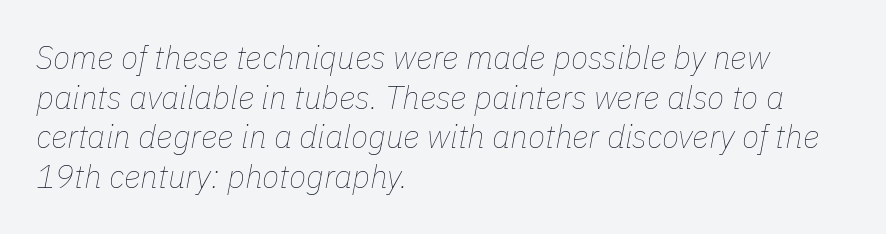
{"italic": "yes", "lean": "right", "slant_degrees": 11, "bold": "no", "weight": "thin", "width": "normal", "stroke_contrast": "low", "x_height": "medium", "monospaced": "no", "underline": "no", "align": "left", "line_spacing_ratio": 1.24, "letter_spacing": "normal", "letter_spacing_em": 0.0, "glyph_px": 32}
